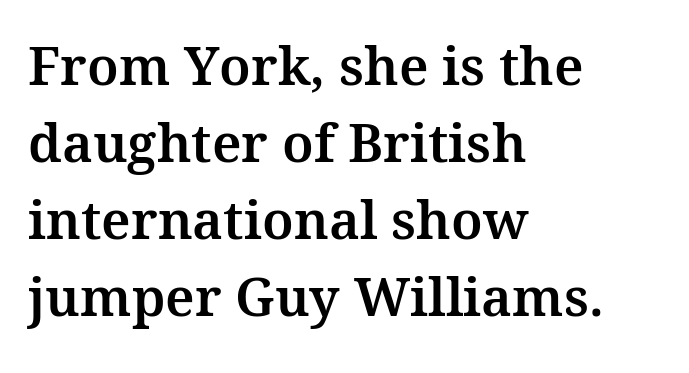
Classification — serif. Descenders hang freely into open space. Whoever set this chose a conventional vertical rhythm. The face used here is proportionally spaced, like ordinary book or web type. Caption: multi-line text, flush left, ragged right. Characters remain perfectly vertical along every line.
